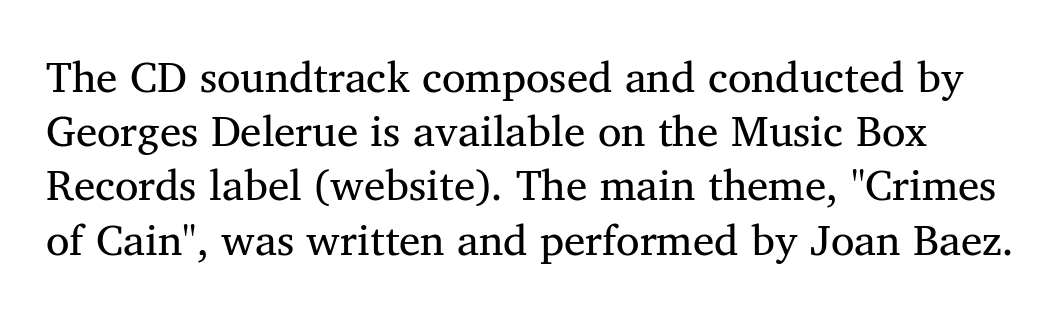
The image shows 43 px regular-weight serif type; set normal line spacing (1.26x), normal letter spacing, not underlined; medium stroke contrast and a medium x-height.
